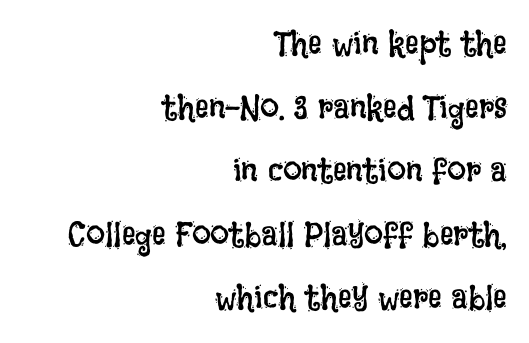
The image shows 34 px regular-weight, condensed type, upright; set right-aligned, line spacing 1.87x, normal letter spacing, not underlined; low stroke contrast and a large x-height.
